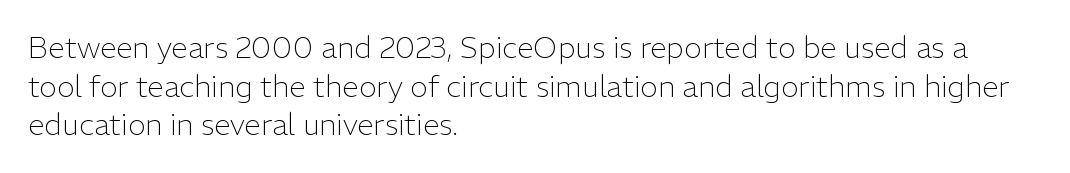
Here the designer chose a conventional face with non-uniform glyph widths. Plain, unruled lines of type. All the whitespace from short lines collects on the right. Note: no serifs on the glyphs. Characters follow at the spacing the type designer built in.
